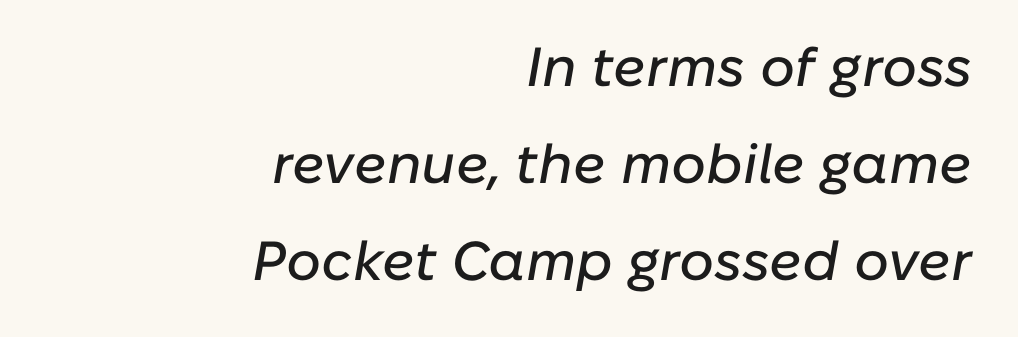
This sample has the flowing, uneven cadence of proportional lettering. The paragraph has a hard right edge and a soft left edge. Observe the lean: these are italic letterforms. Letters rest on an invisible, unmarked baseline. You could call the tracking neutral — neither tight nor loose.
